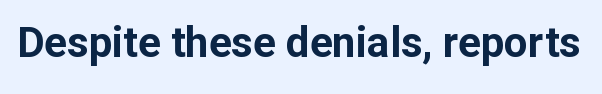
Q: Is the text bold? A: Yes.
Q: Is the text italic (slanted)? A: No, it is upright.
Q: Is the typeface a serif or a sans-serif typeface? A: Sans-serif.
Q: Is the text underlined? A: No.
Q: Is the spacing between letters normal or unusually wide? A: Normal.
Q: Width (condensed, normal, or wide)? A: Normal.
Q: Stroke contrast? A: Low.
Q: x-height? A: Medium.
Q: Monospaced? A: No.
